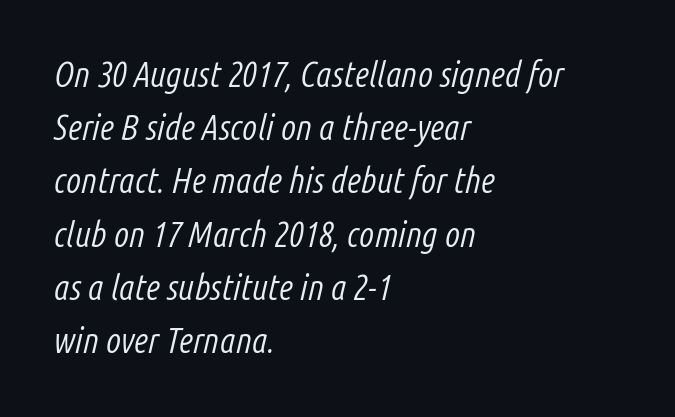
{"italic": "yes", "lean": "right", "slant_degrees": 14, "bold": "no", "weight": "light", "width": "condensed", "stroke_contrast": "low", "x_height": "medium", "monospaced": "no", "underline": "no", "align": "left", "line_spacing": "normal", "line_spacing_ratio": 1.52, "letter_spacing": "normal", "letter_spacing_em": 0.0, "glyph_px": 35}
